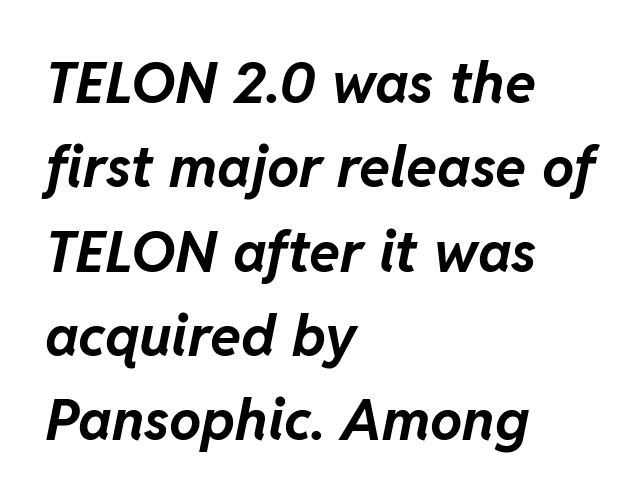
The rows are spaced the way most documents space them. Is the type bold? Yes — the strokes are clearly thick and heavy. No word sits above an underline. The paragraph has a hard left edge and a soft right edge. Yep, that's italic — everything's leaning.
